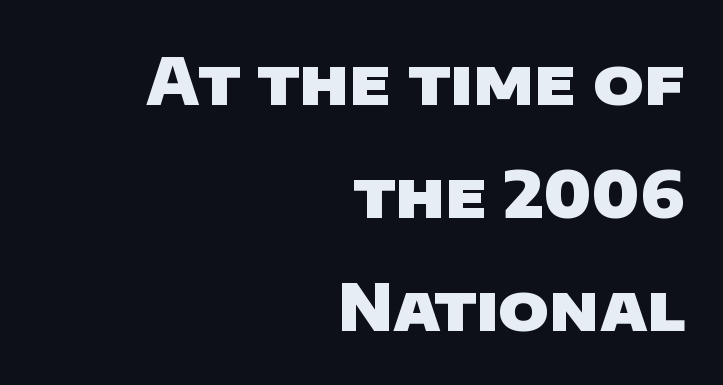
Compared with a flush-left layout, this one pins lines to the opposite, right side. Honestly, there is no underline to notice here at all. Stroke thickness is high; the sample reads as a true bold. The line texture is even and compact thanks to regular tracking. The letters advance in unequal steps, a hallmark of proportional type. The text was rendered using a sans face with plain stroke endings.
